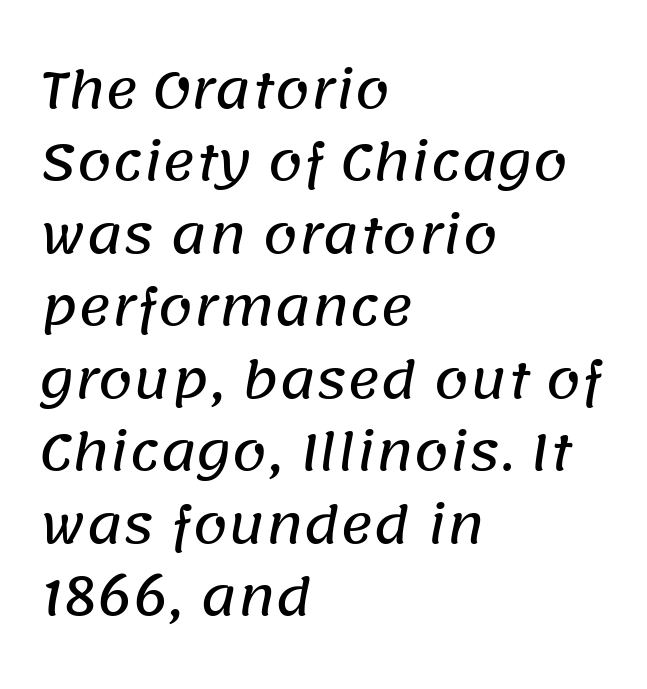
If you drew a ruler down the left edge, every line would touch it. This sample uses plain, unmodified letter spacing. The block of text has a typical density, with ordinary space between rows. The zone under the glyphs is completely vacant. Are there feet on the stems? There aren't — it's a sans. Here the designer chose a conventional face with non-uniform glyph widths.
